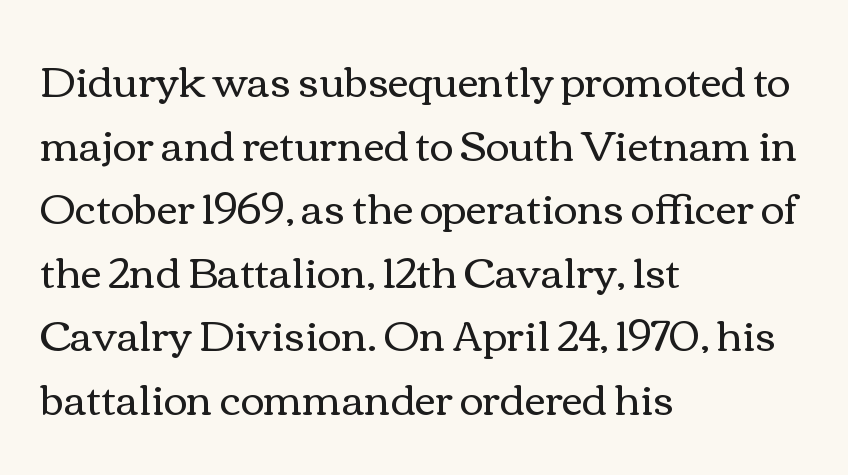
One-word summary of the alignment: left. A typesetter would call this proportional, since set widths differ per character. Is the stroke heavy? The answer is a plain regular-or-lighter. The strip under each line holds only bare page.
